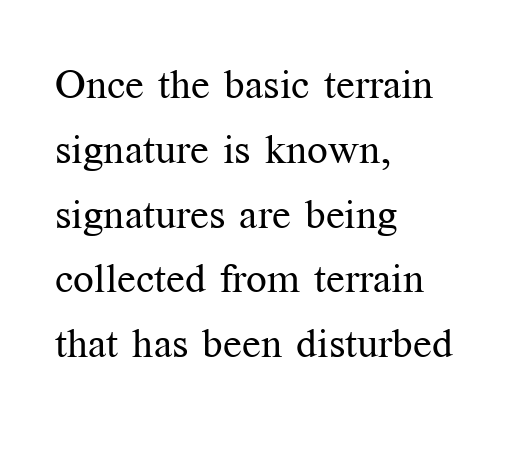
{"serif": "yes", "italic": "no", "bold": "no", "weight": "regular", "width": "normal", "stroke_contrast": "medium", "x_height": "medium", "monospaced": "no", "underline": "no", "align": "left", "line_spacing": "normal", "line_spacing_ratio": 1.58, "letter_spacing": "normal", "letter_spacing_em": 0.0, "glyph_px": 41}
